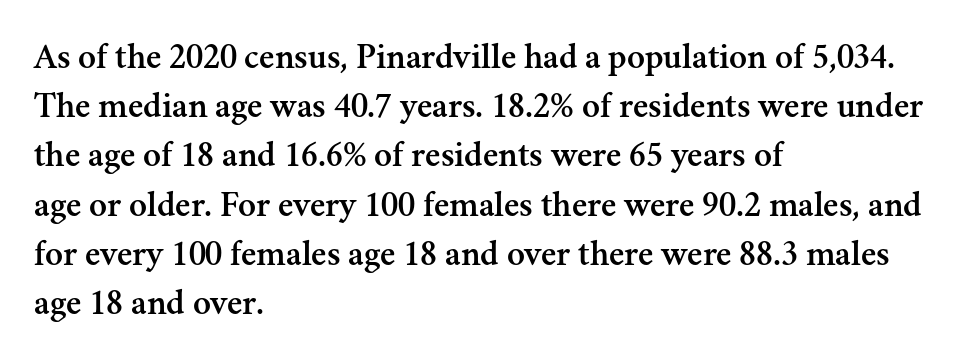
The image shows 37 px serif type, upright; set left-aligned, normal line spacing (1.33x), normal letter spacing, not underlined; medium stroke contrast and a small x-height.
